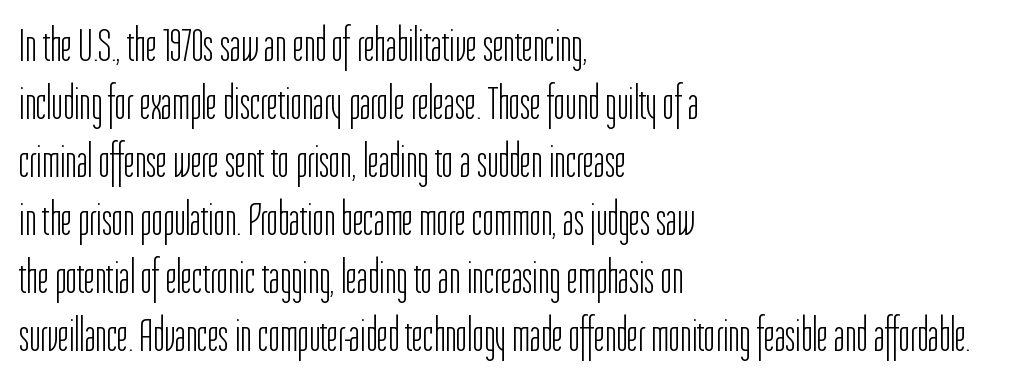
The image shows 48 px light, condensed sans-serif type, upright; set left-aligned, line spacing 1.21x, normal letter spacing, not underlined; low stroke contrast and a medium x-height.
